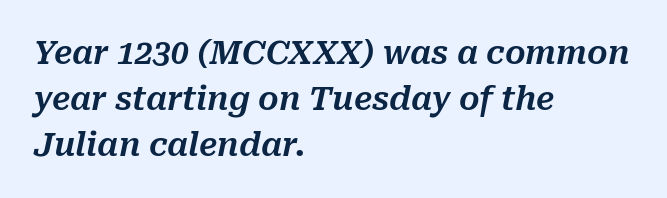
Q: Is the text italic (slanted)? A: Yes, it leans right by about 10 degrees.
Q: Is the text underlined? A: No.
Q: How is the paragraph aligned? A: Left-aligned.
Q: Is the spacing between letters normal or unusually wide? A: Normal.
Q: Is the spacing between lines tight, normal or loose? A: Normal.
Q: Width (condensed, normal, or wide)? A: Normal.
Q: Stroke contrast? A: Medium.
Q: x-height? A: Medium.
Q: Monospaced? A: No.
